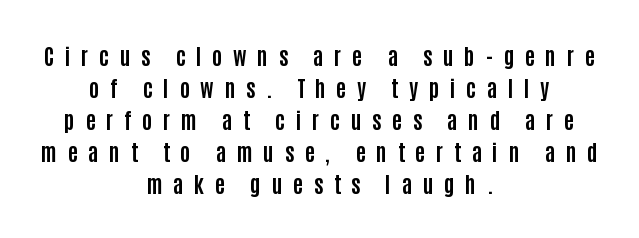
Q: Is the text bold? A: Yes.
Q: Is the text italic (slanted)? A: No, it is upright.
Q: Is the text underlined? A: No.
Q: How is the paragraph aligned? A: Centered.
Q: Is the spacing between letters normal or unusually wide? A: Unusually wide.
Q: Is the spacing between lines tight, normal or loose? A: Normal.
